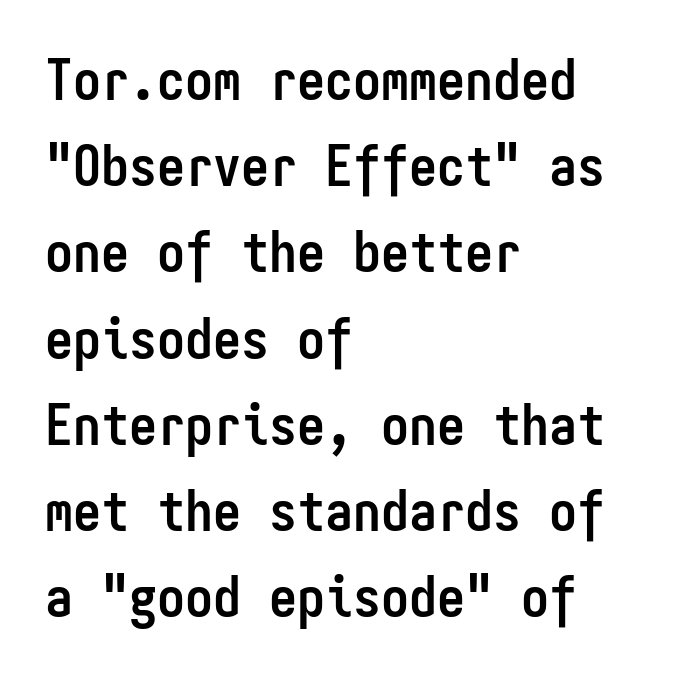
You could call the tracking neutral — neither tight nor loose. Spacing verdict: monospaced, one width for all characters. Italic: no, the glyphs are upright roman. Each row of text sits above clean, open space. The rendering uses a bold face; every stroke is thick and dark. The line-height multiplier appears to be the usual default.
